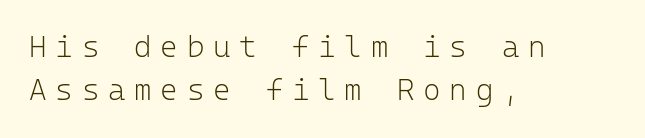
Q: Is the text bold? A: No.
Q: Is the text italic (slanted)? A: No, it is upright.
Q: Is the typeface a serif or a sans-serif typeface? A: Sans-serif.
Q: Is the text underlined? A: No.
Q: How is the paragraph aligned? A: Left-aligned.
Q: Is the spacing between letters normal or unusually wide? A: Unusually wide.
Q: Is the spacing between lines tight, normal or loose? A: Normal.
Q: Width (condensed, normal, or wide)? A: Normal.
Q: Stroke contrast? A: Low.
Q: x-height? A: Medium.
Q: Monospaced? A: Yes.
